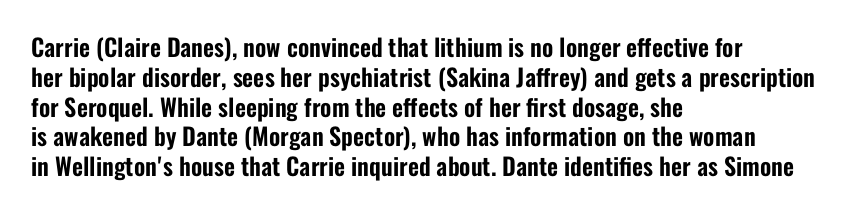
Q: Is the text italic (slanted)? A: No, it is upright.
Q: Is the text underlined? A: No.
Q: How is the paragraph aligned? A: Left-aligned.
Q: Is the spacing between letters normal or unusually wide? A: Normal.
